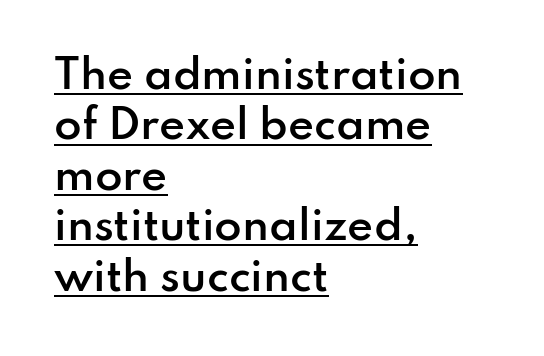
Q: Is the text bold? A: Semi-bold.
Q: Is the text italic (slanted)? A: No, it is upright.
Q: Is the typeface a serif or a sans-serif typeface? A: Sans-serif.
Q: Is the text underlined? A: Yes.
Q: How is the paragraph aligned? A: Left-aligned.
Q: Is the spacing between letters normal or unusually wide? A: Normal.
Q: Is the spacing between lines tight, normal or loose? A: Normal.
Q: Width (condensed, normal, or wide)? A: Normal.
Q: Stroke contrast? A: Low.
Q: x-height? A: Small.
Q: Monospaced? A: No.
